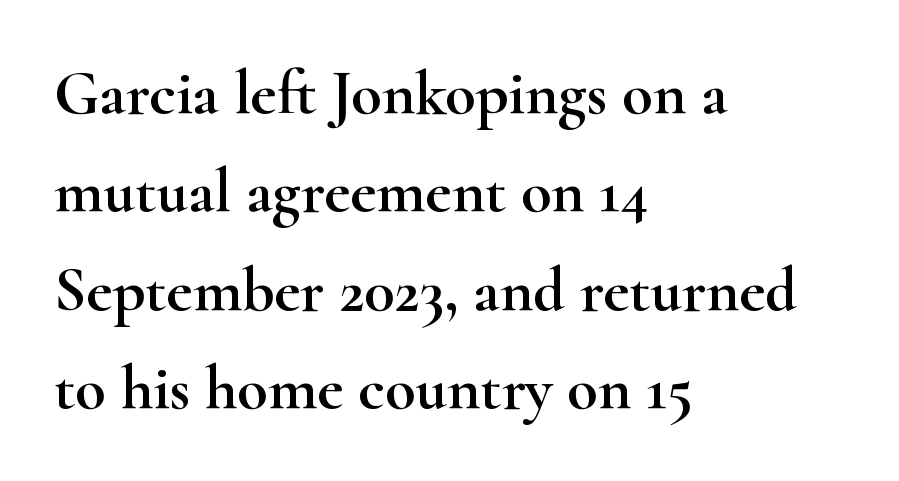
The image shows 63 px wide serif type, upright; set left-aligned, normal line spacing (1.56x), normal letter spacing, not underlined; high stroke contrast and a small x-height.
